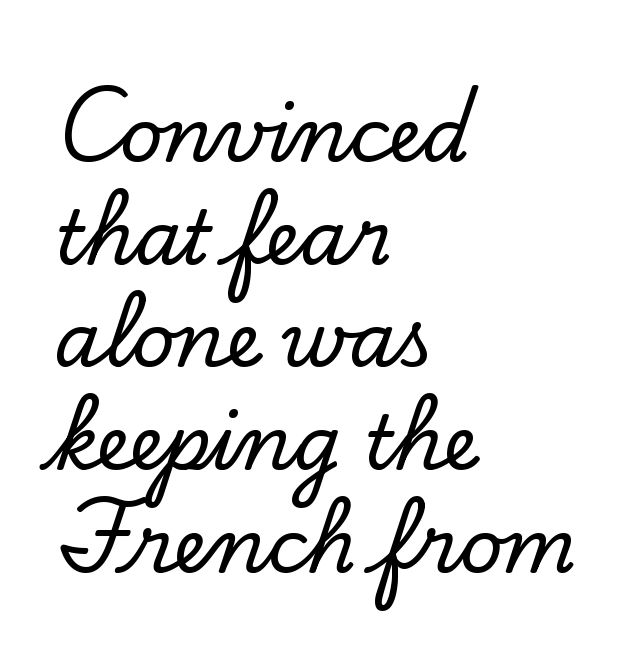
Q: Is the text italic (slanted)? A: Yes.
Q: Is the typeface a serif or a sans-serif typeface? A: Serif.
Q: Is the text underlined? A: No.
Q: How is the paragraph aligned? A: Left-aligned.
Q: Is the spacing between letters normal or unusually wide? A: Normal.
Q: Is the spacing between lines tight, normal or loose? A: Normal.
Q: Width (condensed, normal, or wide)? A: Normal.
Q: Stroke contrast? A: Low.
Q: x-height? A: Small.
Q: Monospaced? A: No.
